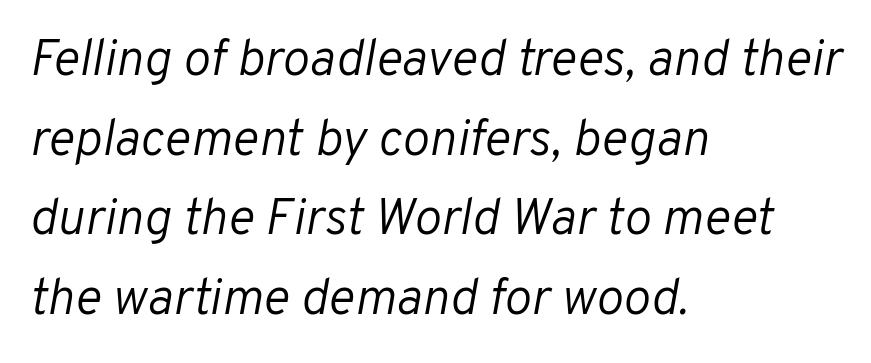
The image shows 51 px light type, italic (leaning right); set left-aligned, normal line spacing (1.56x), normal letter spacing, not underlined; low stroke contrast and a medium x-height.
